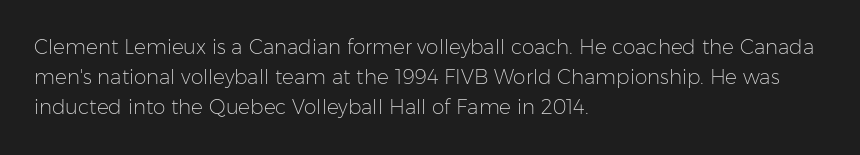
Q: Is the text bold? A: No.
Q: Is the text italic (slanted)? A: No, it is upright.
Q: Is the text underlined? A: No.
Q: How is the paragraph aligned? A: Left-aligned.
Q: Is the spacing between letters normal or unusually wide? A: Normal.
Q: Is the spacing between lines tight, normal or loose? A: Normal.
